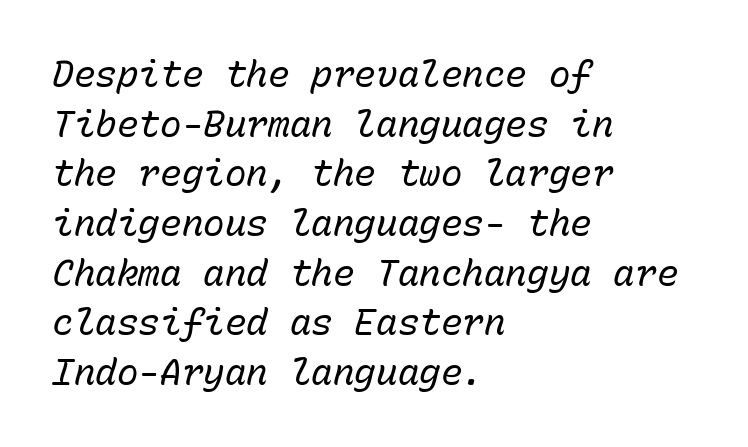
The image shows 36 px regular-weight type, italic (leaning right), monospaced; set left-aligned, normal line spacing (1.38x), normal letter spacing, not underlined; low stroke contrast and a medium x-height.
